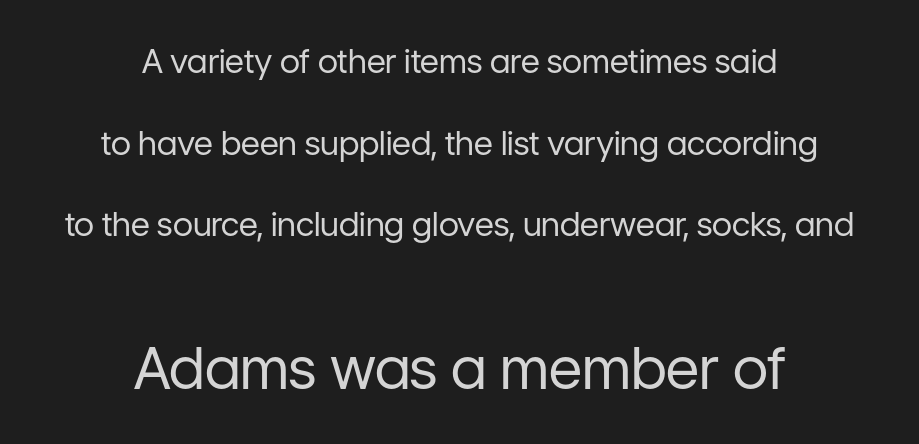
{"serif": "no", "italic": "no", "bold": "no", "weight": "regular", "width": "normal", "stroke_contrast": "low", "x_height": "medium", "monospaced": "no", "underline": "no", "align": "center", "line_spacing": "loose", "line_spacing_ratio": 2.47, "letter_spacing": "normal", "letter_spacing_em": 0.0, "larger_block": "second", "size_ratio": 1.76, "glyph_px": 58}
